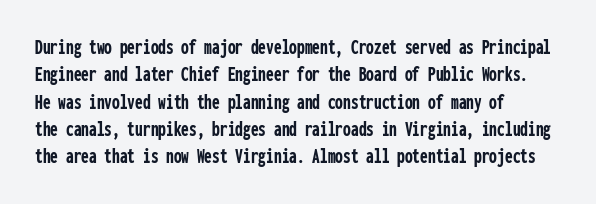
{"italic": "no", "bold": "yes", "underline": "no", "align": "left", "line_spacing_ratio": 1.24, "letter_spacing": "normal", "letter_spacing_em": 0.0, "glyph_px": 22}
